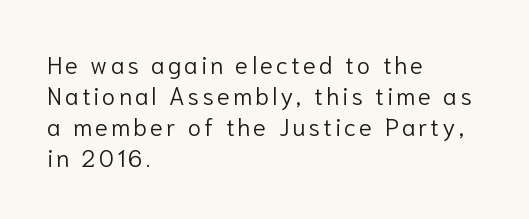
Vertical stems look standard width or narrower in stroke. Every row of glyphs begins at an identical x-position on the left. This sample keeps an unexceptional amount of space between lines. The lettering holds an erect, upright posture throughout. Words float on clear page, feet unadorned.
